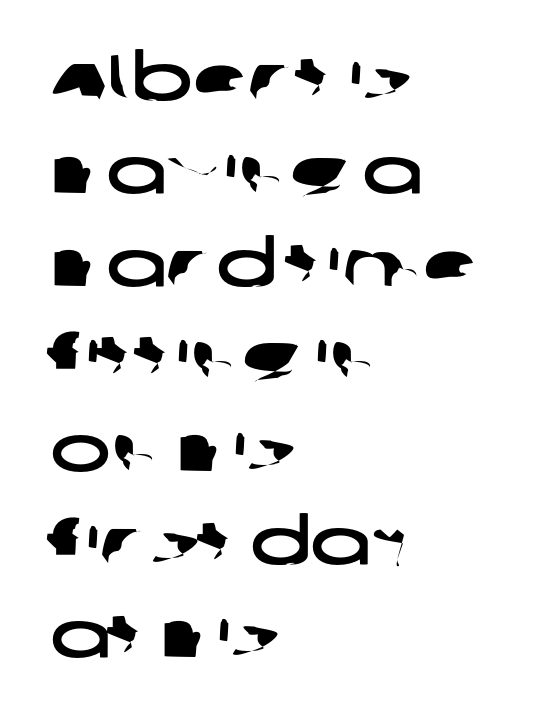
{"serif": "no", "width": "wide", "stroke_contrast": "low", "x_height": "large", "monospaced": "no", "underline": "no", "align": "left", "line_spacing": "normal", "line_spacing_ratio": 1.45, "letter_spacing": "normal", "letter_spacing_em": 0.0, "glyph_px": 64}
